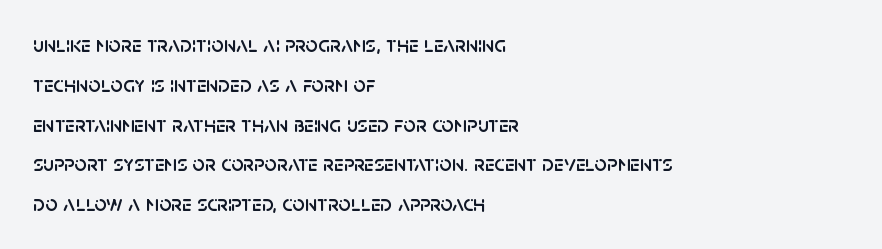
The image shows 22 px text type, upright; set left-aligned, line spacing 1.81x, normal letter spacing, not underlined.
